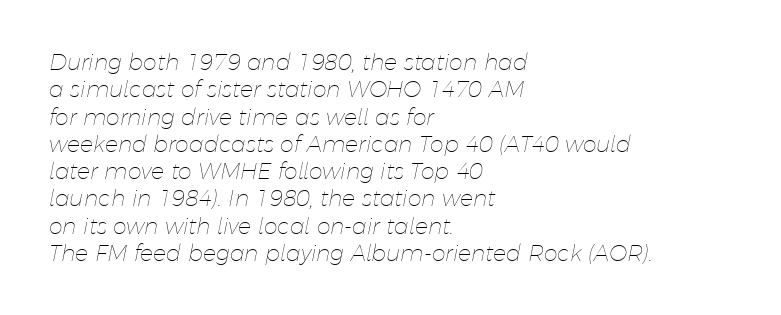
Q: Is the text bold? A: No.
Q: Is the text italic (slanted)? A: Yes, it leans right by about 11 degrees.
Q: Is the text underlined? A: No.
Q: How is the paragraph aligned? A: Left-aligned.
Q: Is the spacing between letters normal or unusually wide? A: Normal.
